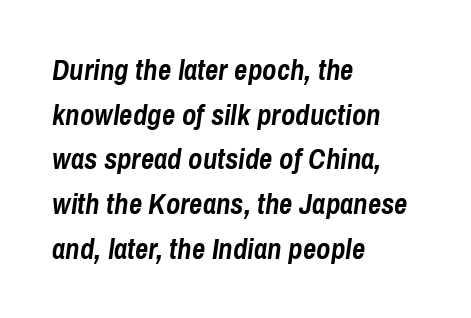
Q: Is the text bold? A: Yes.
Q: Is the text italic (slanted)? A: Yes, it leans right by about 8 degrees.
Q: Is the text underlined? A: No.
Q: How is the paragraph aligned? A: Left-aligned.
Q: Is the spacing between letters normal or unusually wide? A: Normal.
Q: Is the spacing between lines tight, normal or loose? A: Normal.
Q: Width (condensed, normal, or wide)? A: Condensed.
Q: Stroke contrast? A: Low.
Q: x-height? A: Medium.
Q: Monospaced? A: No.
